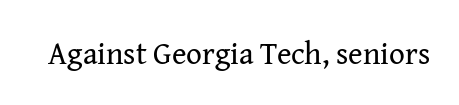
The image shows 31 px regular-weight serif type, upright; set normal letter spacing, not underlined; medium stroke contrast and a medium x-height.
